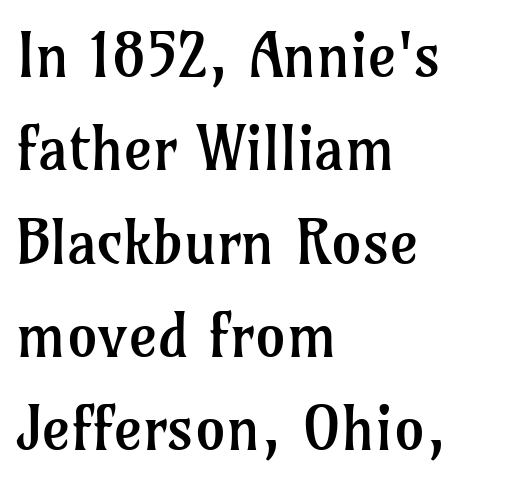
The image shows 61 px regular-weight serif type, upright; set left-aligned, normal line spacing (1.53x), normal letter spacing, not underlined; low stroke contrast and a medium x-height.
